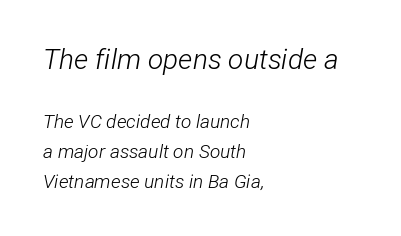
{"italic": "yes", "lean": "right", "slant_degrees": 12, "bold": "no", "weight": "light", "width": "condensed", "stroke_contrast": "low", "x_height": "medium", "monospaced": "no", "underline": "no", "align": "left", "line_spacing": "normal", "line_spacing_ratio": 1.58, "letter_spacing": "normal", "letter_spacing_em": 0.0, "larger_block": "first", "size_ratio": 1.47, "glyph_px": 28}
